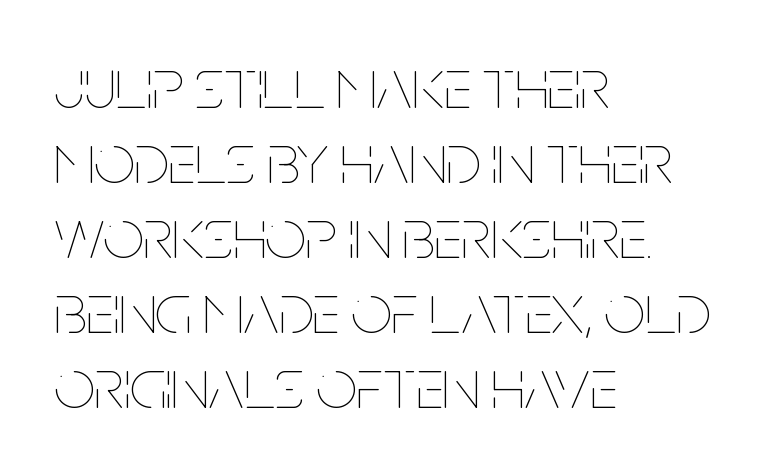
Q: Is the text bold? A: No.
Q: Is the text italic (slanted)? A: No, it is upright.
Q: Is the text underlined? A: No.
Q: How is the paragraph aligned? A: Left-aligned.
Q: Is the spacing between letters normal or unusually wide? A: Normal.
Q: Is the spacing between lines tight, normal or loose? A: Tight.
Q: Width (condensed, normal, or wide)? A: Condensed.
Q: Stroke contrast? A: Low.
Q: x-height? A: Large.
Q: Monospaced? A: No.
